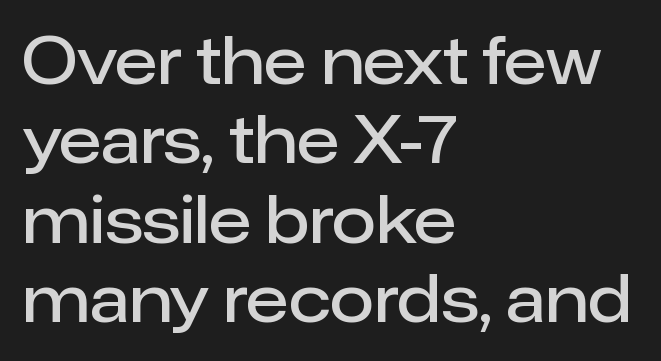
The image shows 64 px semibold sans-serif type, upright; set left-aligned, line spacing 1.24x, normal letter spacing, not underlined; low stroke contrast and a medium x-height.
